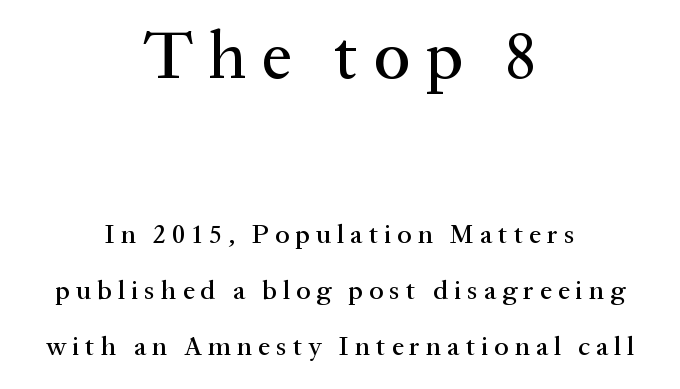
The image shows 68 px serif type, upright; set centered, loose line spacing (2.08x), unusually wide letter spacing (+0.22 em), not underlined; the first (top) block is 2.52x larger; medium stroke contrast and a medium x-height.
